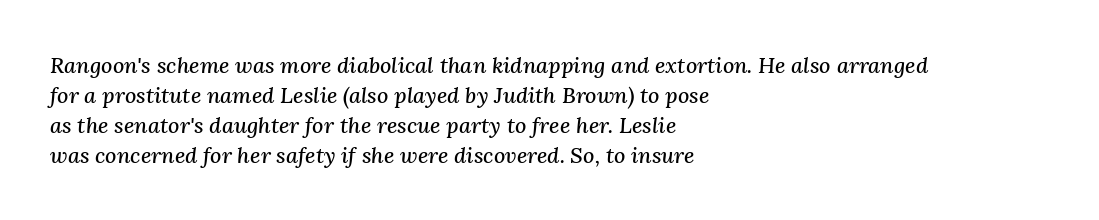
The image shows 22 px text type, italic (leaning right); set left-aligned, normal line spacing (1.36x), normal letter spacing, not underlined.
